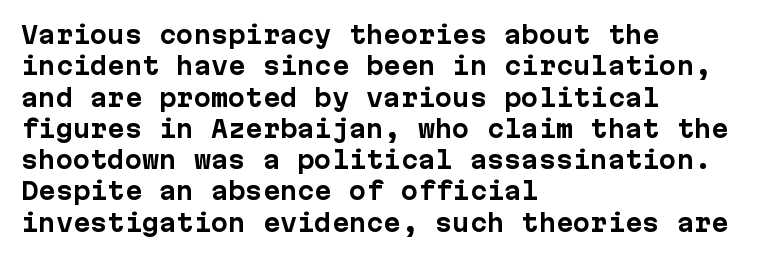
{"italic": "no", "bold": "yes", "underline": "no", "align": "left", "line_spacing": "normal", "line_spacing_ratio": 1.36, "letter_spacing": "normal", "letter_spacing_em": 0.0, "glyph_px": 23}
